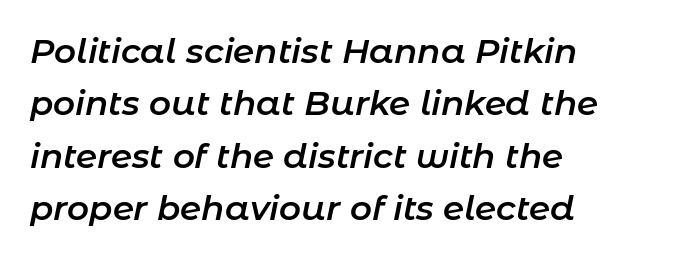
The image shows 34 px semibold type, italic (leaning right); set left-aligned, normal line spacing (1.54x), normal letter spacing, not underlined; low stroke contrast and a medium x-height.
